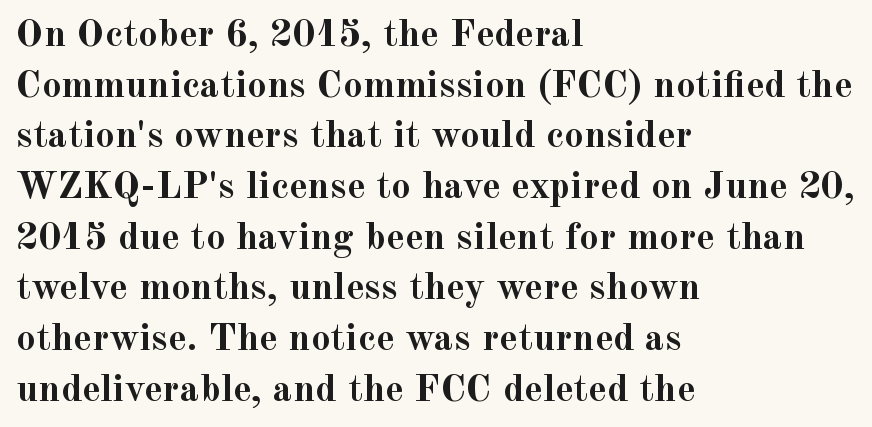
Q: Is the text bold? A: Yes.
Q: Is the text italic (slanted)? A: No, it is upright.
Q: Is the typeface a serif or a sans-serif typeface? A: Serif.
Q: Is the text underlined? A: No.
Q: How is the paragraph aligned? A: Left-aligned.
Q: Is the spacing between letters normal or unusually wide? A: Normal.
Q: Is the spacing between lines tight, normal or loose? A: Normal.
Q: Width (condensed, normal, or wide)? A: Normal.
Q: x-height? A: Small.
Q: Monospaced? A: No.
